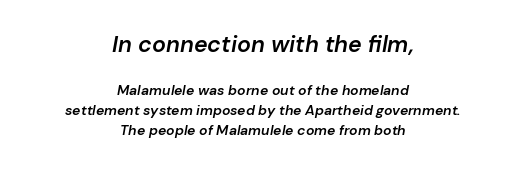
Q: Is the text bold? A: Semi-bold.
Q: Is the text italic (slanted)? A: Yes, it leans right by about 10 degrees.
Q: Is the text underlined? A: No.
Q: How is the paragraph aligned? A: Centered.
Q: Is the spacing between letters normal or unusually wide? A: Normal.
Q: Is the spacing between lines tight, normal or loose? A: Normal.
Q: Which block of text is set in a larger size, the first (top) or the second (bottom)? A: The first (top) one.
